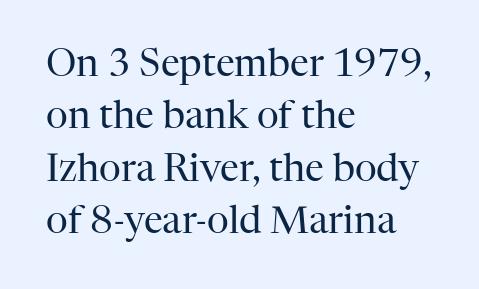
{"serif": "yes", "italic": "no", "bold": "no", "weight": "regular", "width": "normal", "stroke_contrast": "high", "x_height": "medium", "monospaced": "no", "underline": "no", "align": "left", "line_spacing": "normal", "line_spacing_ratio": 1.38, "letter_spacing": "normal", "letter_spacing_em": 0.0, "glyph_px": 38}
